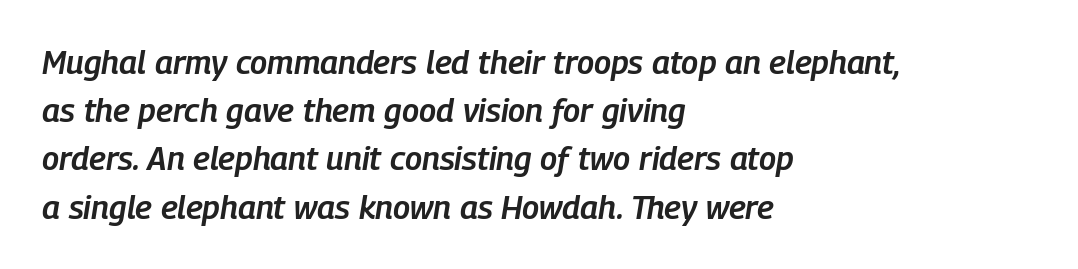
{"italic": "yes", "lean": "right", "slant_degrees": 9, "bold": "semi", "weight": "semibold", "width": "condensed", "stroke_contrast": "low", "x_height": "medium", "monospaced": "no", "underline": "no", "align": "left", "line_spacing": "normal", "line_spacing_ratio": 1.46, "letter_spacing": "normal", "letter_spacing_em": 0.0, "glyph_px": 33}
